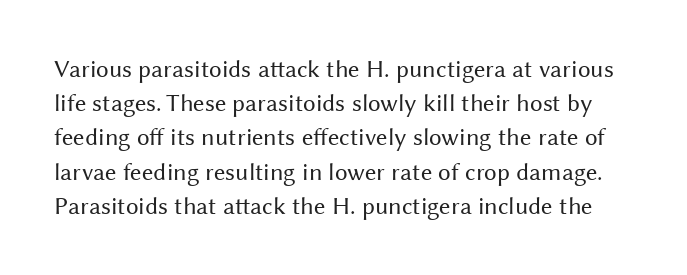
Q: Is the text bold? A: No.
Q: Is the text italic (slanted)? A: No, it is upright.
Q: Is the text underlined? A: No.
Q: Is the spacing between letters normal or unusually wide? A: Normal.
Q: Is the spacing between lines tight, normal or loose? A: Normal.
